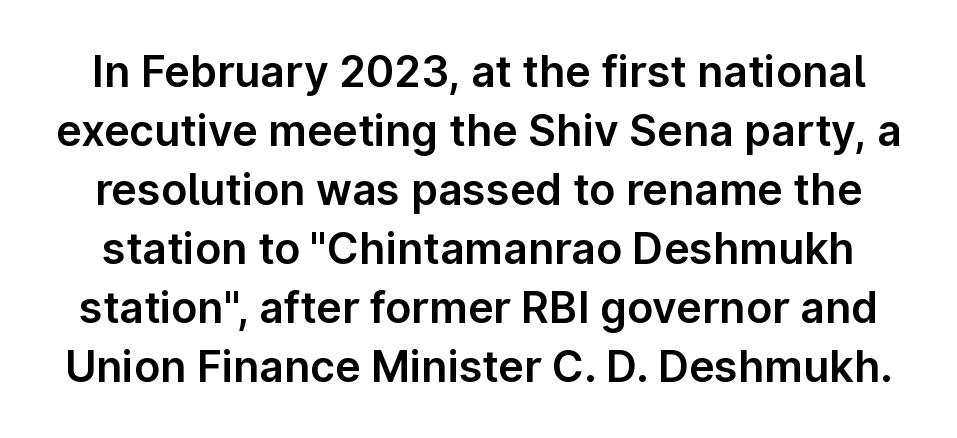
{"serif": "no", "italic": "no", "width": "normal", "stroke_contrast": "low", "x_height": "medium", "monospaced": "no", "underline": "no", "line_spacing": "normal", "line_spacing_ratio": 1.37, "letter_spacing": "normal", "letter_spacing_em": 0.0, "glyph_px": 43}
